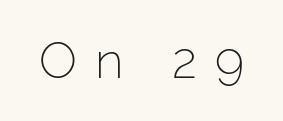
Q: Is the text bold? A: No.
Q: Is the text italic (slanted)? A: No, it is upright.
Q: Is the typeface a serif or a sans-serif typeface? A: Sans-serif.
Q: Is the text underlined? A: No.
Q: Is the spacing between letters normal or unusually wide? A: Unusually wide.
Q: Width (condensed, normal, or wide)? A: Normal.
Q: Stroke contrast? A: Low.
Q: x-height? A: Medium.
Q: Monospaced? A: No.
